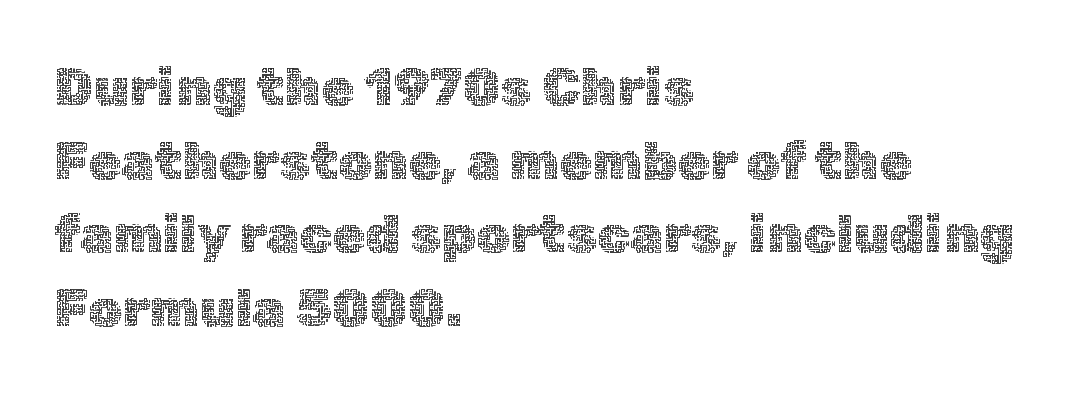
Q: Is the text bold? A: No.
Q: Is the text italic (slanted)? A: No, it is upright.
Q: Is the text underlined? A: No.
Q: How is the paragraph aligned? A: Left-aligned.
Q: Is the spacing between letters normal or unusually wide? A: Normal.
Q: Is the spacing between lines tight, normal or loose? A: Normal.
Q: Width (condensed, normal, or wide)? A: Normal.
Q: x-height? A: Medium.
Q: Monospaced? A: No.
